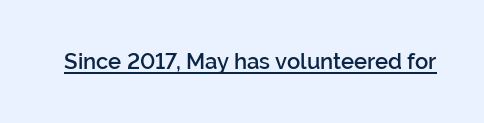
Typesetter's note: demi weight, one step under bold. This sample uses plain, unmodified letter spacing. Honestly, the underline is the first thing you notice here. A typesetter would mark this as roman, not italic.
